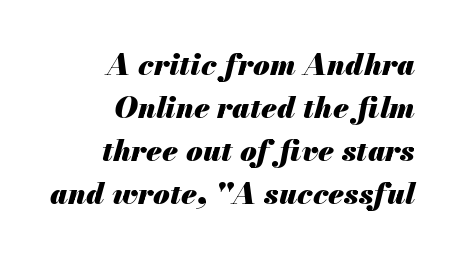
The passage shown has conventional tracking throughout. Summary of vertical rhythm: regular, with standard interline spacing. Teacher's note: observe the even right margin — that is flush-right alignment. Compared with ordinary roman type, these characters are visibly tilted.
